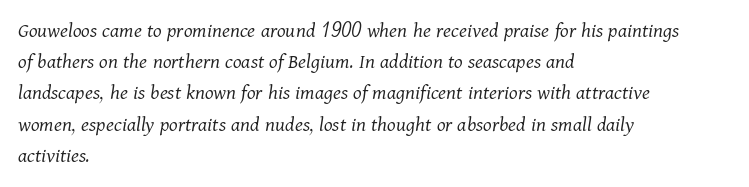
Q: Is the text bold? A: No.
Q: Is the text italic (slanted)? A: Yes, it leans right by about 11 degrees.
Q: Is the text underlined? A: No.
Q: How is the paragraph aligned? A: Left-aligned.
Q: Is the spacing between letters normal or unusually wide? A: Normal.
Q: Is the spacing between lines tight, normal or loose? A: Normal.
